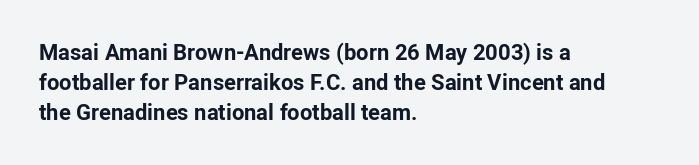
The image shows 22 px bold type, upright; set left-aligned, normal line spacing (1.36x), normal letter spacing, not underlined.
